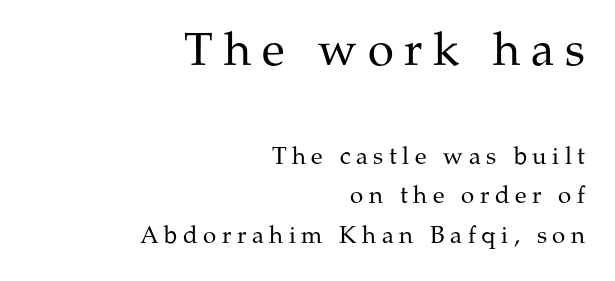
Q: Is the text bold? A: No.
Q: Is the text italic (slanted)? A: No, it is upright.
Q: Is the typeface a serif or a sans-serif typeface? A: Serif.
Q: Is the text underlined? A: No.
Q: How is the paragraph aligned? A: Right-aligned.
Q: Is the spacing between letters normal or unusually wide? A: Unusually wide.
Q: Is the spacing between lines tight, normal or loose? A: Normal.
Q: Which block of text is set in a larger size, the first (top) or the second (bottom)? A: The first (top) one.
Q: Width (condensed, normal, or wide)? A: Normal.
Q: Stroke contrast? A: Medium.
Q: x-height? A: Medium.
Q: Monospaced? A: No.
